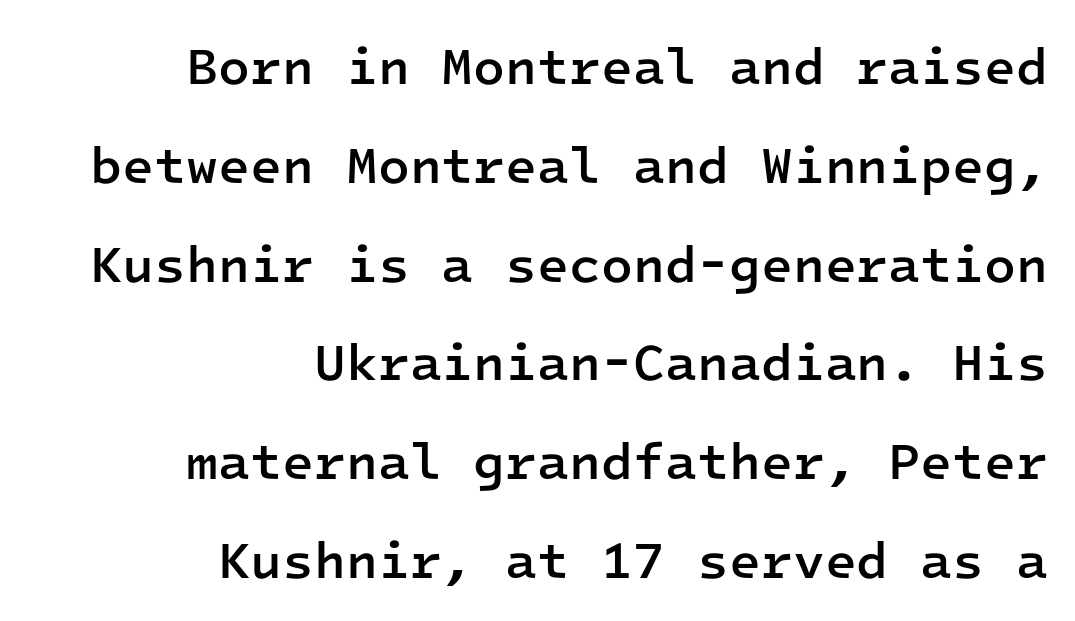
{"serif": "no", "italic": "no", "bold": "semi", "weight": "semibold", "width": "normal", "stroke_contrast": "low", "x_height": "medium", "monospaced": "yes", "underline": "no", "align": "right", "line_spacing": "loose", "line_spacing_ratio": 1.9, "letter_spacing": "normal", "letter_spacing_em": 0.0, "glyph_px": 52}
